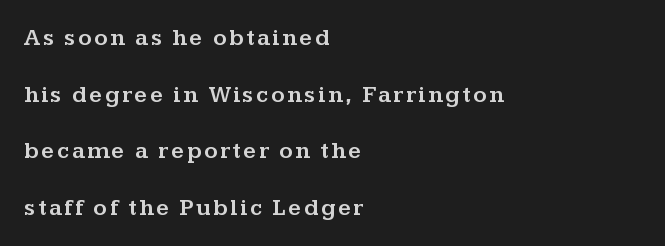
Underline: absent. Posture: straight, roman, zero tilt. Vertical spacing — loose. Alignment: flush left.
